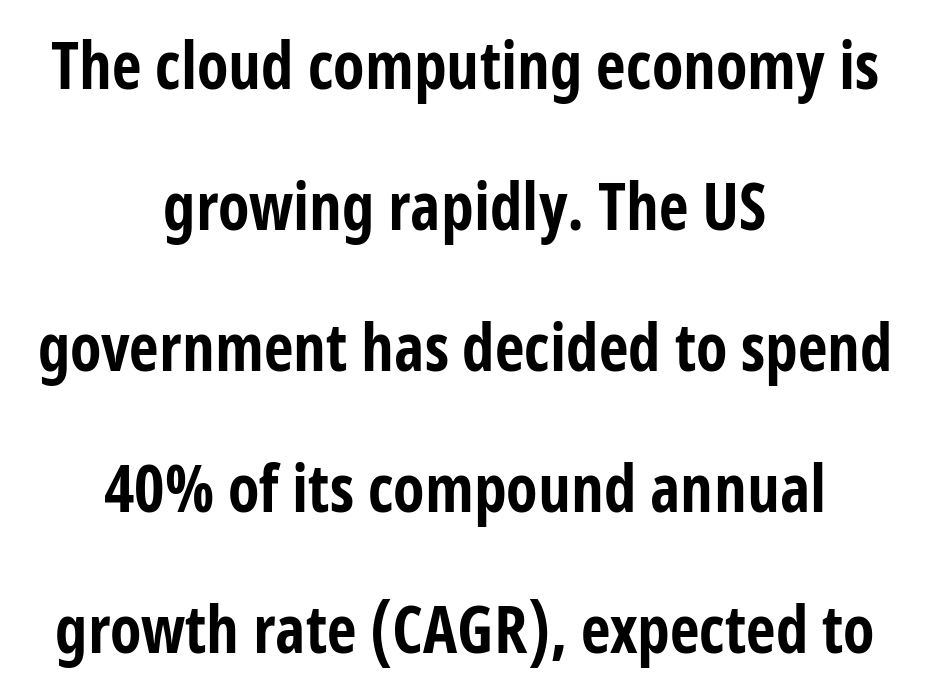
Q: Is the text bold? A: Yes.
Q: Is the text italic (slanted)? A: No, it is upright.
Q: Is the typeface a serif or a sans-serif typeface? A: Sans-serif.
Q: Is the text underlined? A: No.
Q: How is the paragraph aligned? A: Centered.
Q: Is the spacing between letters normal or unusually wide? A: Normal.
Q: Is the spacing between lines tight, normal or loose? A: Loose.
Q: Width (condensed, normal, or wide)? A: Condensed.
Q: Stroke contrast? A: Low.
Q: x-height? A: Medium.
Q: Monospaced? A: No.
